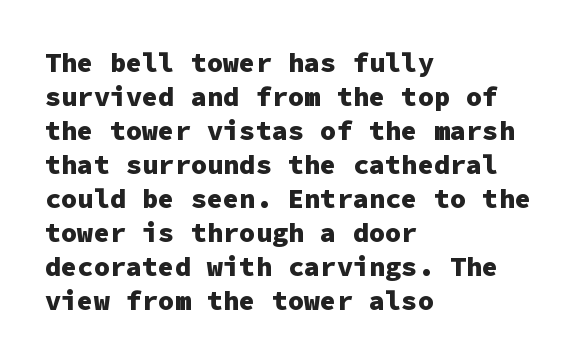
Does the weight exceed regular? Yes, all the way to bold. Short note: letters normally spaced. The space beneath each line is pristine and unruled. The typesetter chose a ragged-right arrangement here. Posture: vertical. The passage shown stacks its lines at a standard gap.
